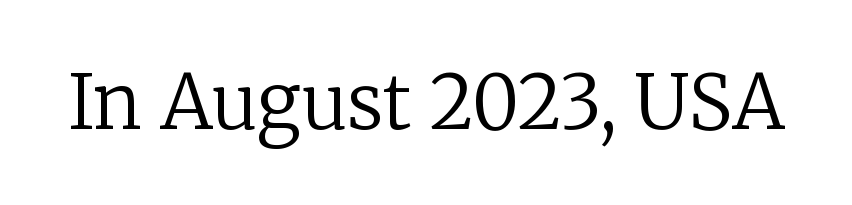
{"serif": "yes", "italic": "no", "bold": "no", "weight": "regular", "width": "normal", "stroke_contrast": "low", "x_height": "medium", "monospaced": "no", "underline": "no", "letter_spacing": "normal", "letter_spacing_em": 0.0, "glyph_px": 75}
